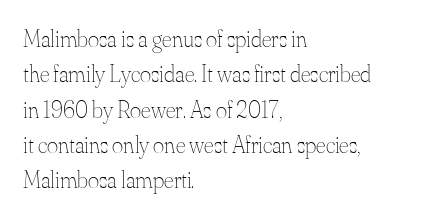
{"italic": "no", "bold": "no", "underline": "no", "align": "left", "line_spacing": "normal", "line_spacing_ratio": 1.47, "letter_spacing": "normal", "letter_spacing_em": 0.0, "glyph_px": 24}
